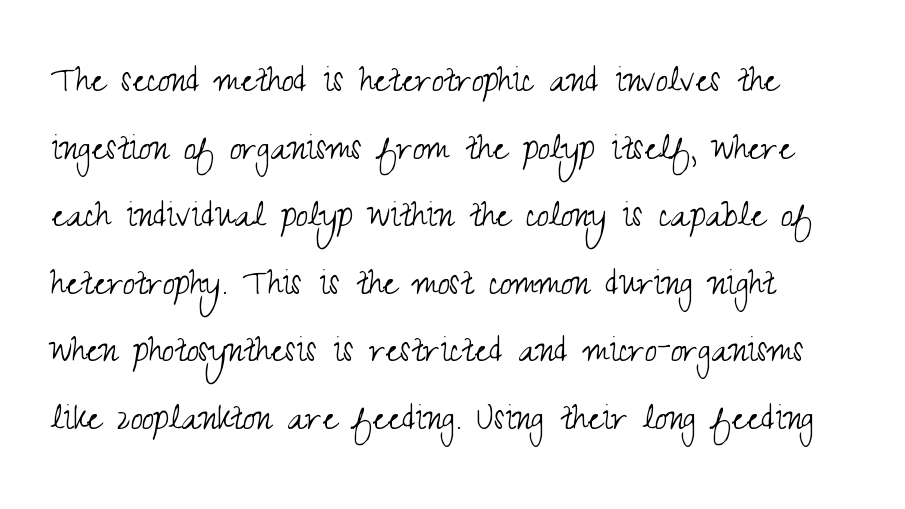
The image shows 43 px light, condensed sans-serif type, upright; set normal line spacing (1.57x), normal letter spacing, not underlined; medium stroke contrast and a small x-height.
